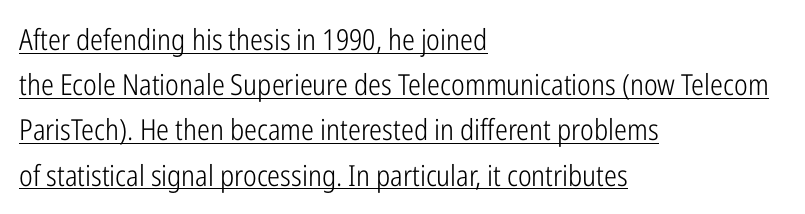
The image shows 29 px light, condensed sans-serif type, upright; set left-aligned, normal line spacing (1.56x), normal letter spacing, underlined; low stroke contrast and a medium x-height.
